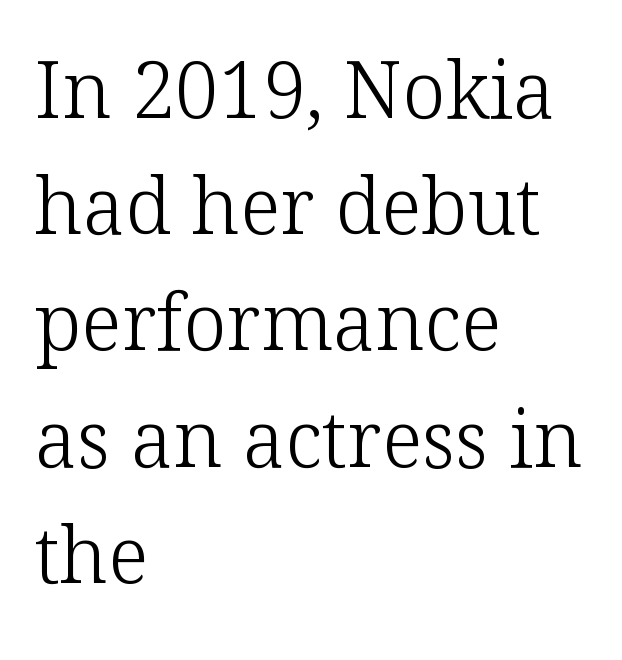
No italicization has been applied; the sample stays upright. Here the designer chose a conventional face with non-uniform glyph widths. The tracking reads as untouched default to a designer's eye. One-word summary of the alignment: left. The leading is moderate, giving the passage an even texture.
